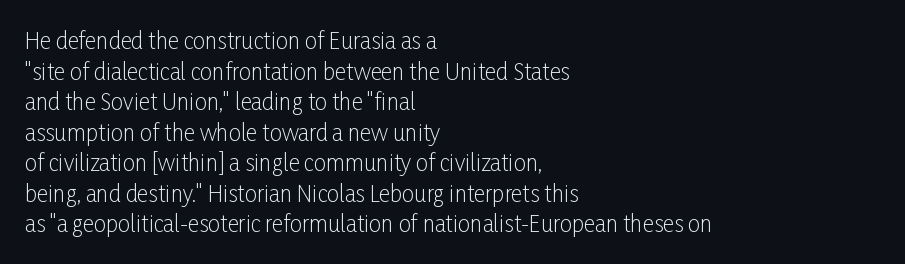
Here the glyphs are tracked normally, forming tight word shapes. This sample keeps an unexceptional amount of space between lines. Every character sits straight up, as roman type does. Each stroke keeps to a modest, everyday thickness or less. This rendering uses left alignment, leaving the right contour irregular. Descenders are the only things crossing below the line.
